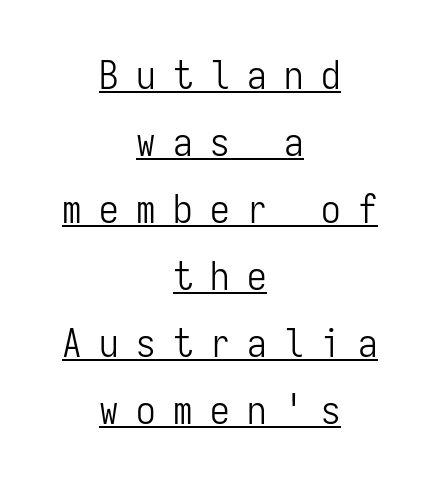
The image shows 39 px light, condensed sans-serif type, upright, monospaced; set centered, line spacing 1.72x, unusually wide letter spacing (+0.45 em), underlined; low stroke contrast and a medium x-height.
